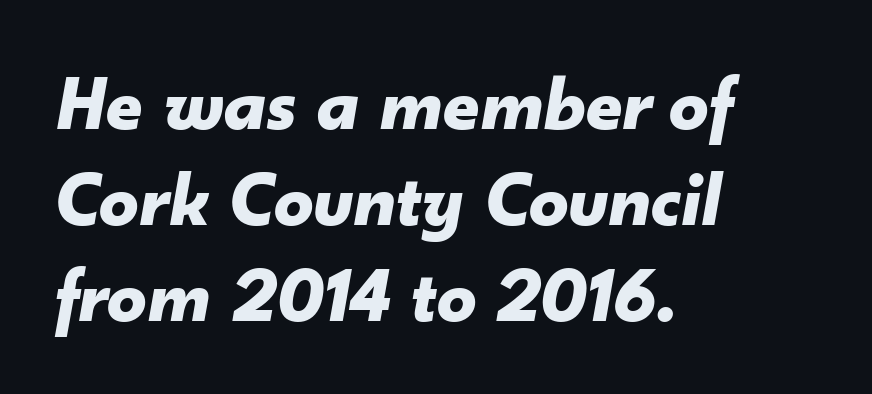
Descenders hang freely into open space. Set as a true bold cut, around the 700 mark. A typesetter would mark this as italic. Spacing between characters is what you'd get straight out of the box.
